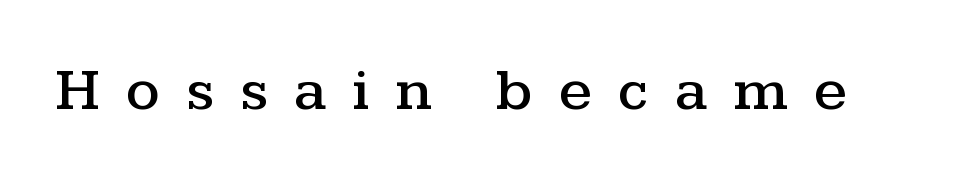
The image shows 60 px wide serif type, upright; set unusually wide letter spacing (+0.43 em), not underlined; medium stroke contrast and a medium x-height.
